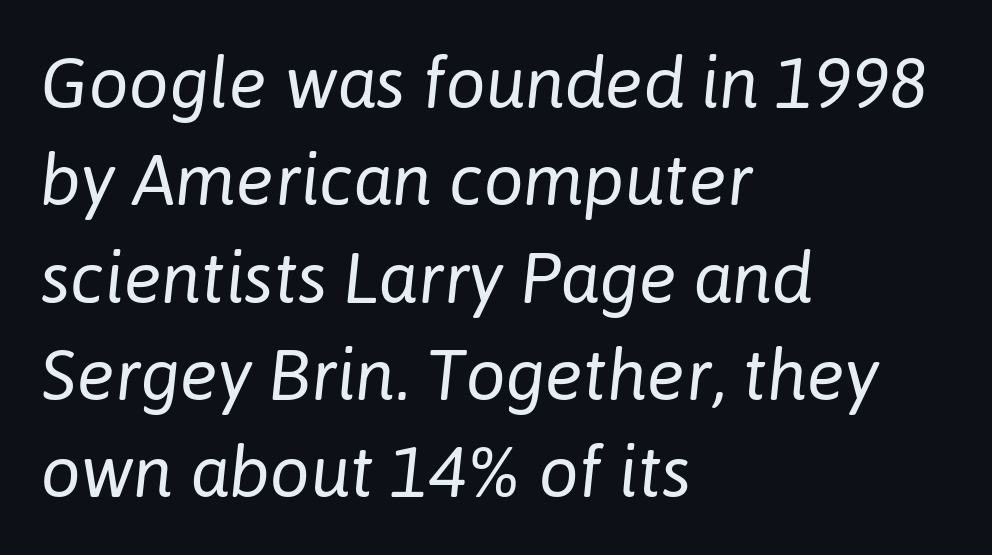
This rendering uses left alignment, leaving the right contour irregular. The space between consecutive lines is moderate. Descenders hang freely into open space. Caption: standard tracking, unaltered. A quiet, ordinary-to-light weight characterises the typeface. The axis of the letterforms is tilted away from vertical.
